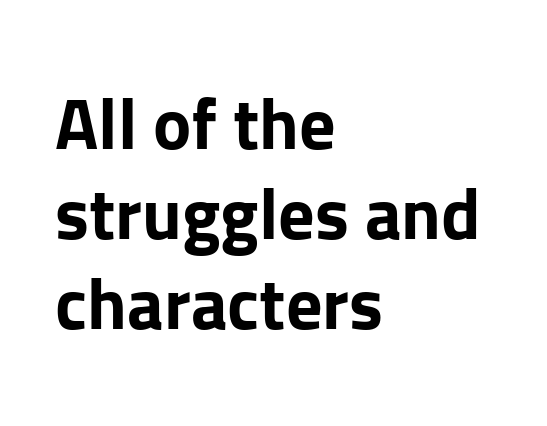
Q: Is the text bold? A: Yes.
Q: Is the text italic (slanted)? A: No, it is upright.
Q: Is the typeface a serif or a sans-serif typeface? A: Sans-serif.
Q: Is the text underlined? A: No.
Q: How is the paragraph aligned? A: Left-aligned.
Q: Is the spacing between letters normal or unusually wide? A: Normal.
Q: Is the spacing between lines tight, normal or loose? A: Normal.
Q: Width (condensed, normal, or wide)? A: Normal.
Q: Stroke contrast? A: Low.
Q: x-height? A: Medium.
Q: Monospaced? A: No.
